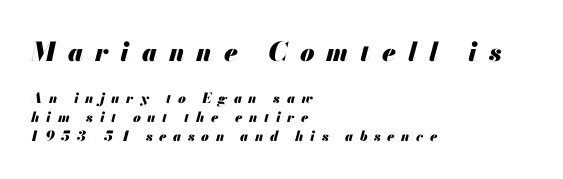
Q: Is the text bold? A: Yes.
Q: Is the text italic (slanted)? A: Yes, it leans right by about 13 degrees.
Q: Is the text underlined? A: No.
Q: How is the paragraph aligned? A: Left-aligned.
Q: Is the spacing between letters normal or unusually wide? A: Unusually wide.
Q: Is the spacing between lines tight, normal or loose? A: Normal.
Q: Which block of text is set in a larger size, the first (top) or the second (bottom)? A: The first (top) one.
